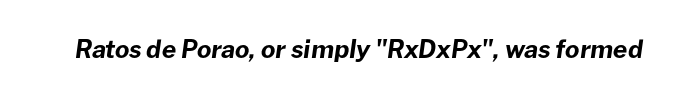
The image shows 25 px bold type, italic (leaning right); set normal letter spacing, not underlined.
